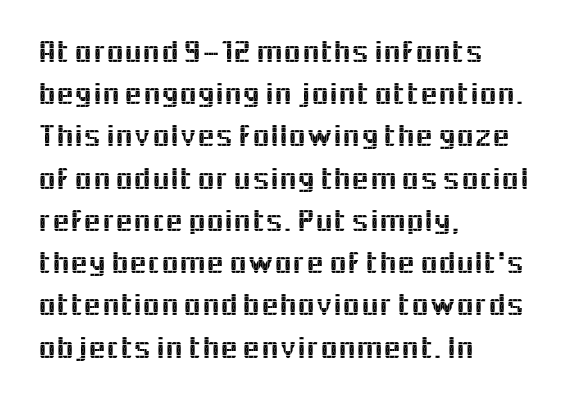
The typography opts for an upright posture over an oblique one. Nobody touched the tracking dial on this one. The glyphs are unaccompanied by any horizontal stroke below them. This sample uses a sans-serif face.
